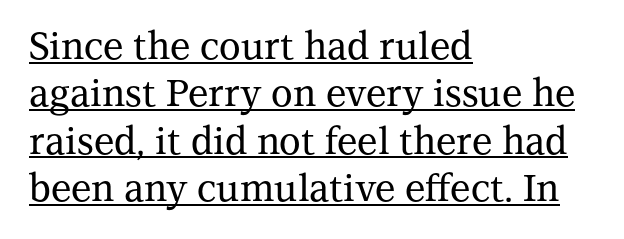
These characters rest on top of a visible drawn line. Evenly set lines give the paragraph a standard silhouette. Between one letter and the next there's only the usual sliver of space. Are there feet on the stems? There are — it's a serif. The compositor pushed each line to the left boundary.
